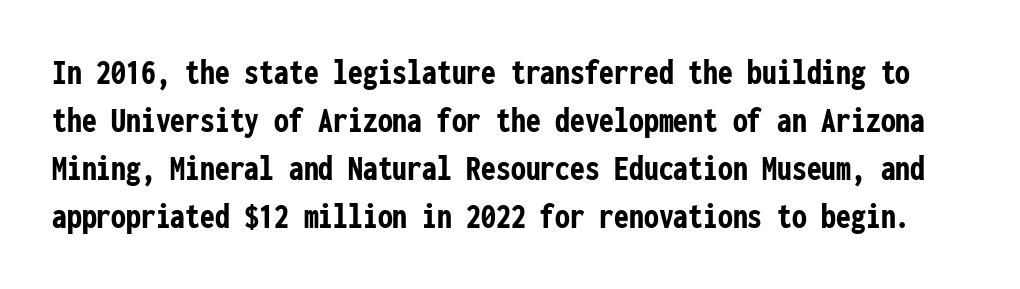
The image shows 37 px semibold, condensed sans-serif type, upright, monospaced; set normal line spacing (1.3x), normal letter spacing, not underlined; low stroke contrast and a medium x-height.
